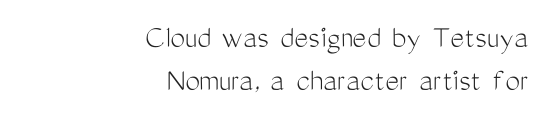
{"serif": "no", "italic": "no", "bold": "no", "weight": "light", "width": "condensed", "stroke_contrast": "medium", "x_height": "medium", "monospaced": "no", "underline": "no", "align": "right", "line_spacing": "normal", "line_spacing_ratio": 1.3, "letter_spacing": "normal", "letter_spacing_em": 0.0, "glyph_px": 33}
